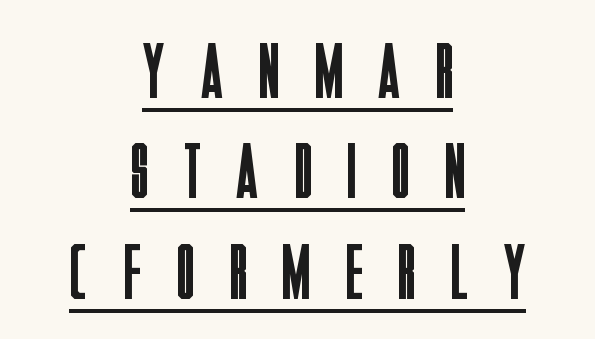
Q: Is the text bold? A: No.
Q: Is the text italic (slanted)? A: No, it is upright.
Q: Is the typeface a serif or a sans-serif typeface? A: Sans-serif.
Q: Is the text underlined? A: Yes.
Q: How is the paragraph aligned? A: Centered.
Q: Is the spacing between letters normal or unusually wide? A: Unusually wide.
Q: Is the spacing between lines tight, normal or loose? A: Normal.
Q: Width (condensed, normal, or wide)? A: Condensed.
Q: Stroke contrast? A: Low.
Q: x-height? A: Large.
Q: Monospaced? A: No.
